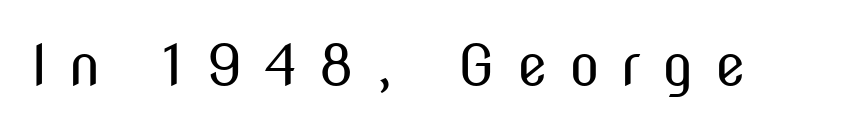
{"serif": "no", "italic": "no", "bold": "no", "weight": "regular", "width": "condensed", "stroke_contrast": "medium", "x_height": "medium", "monospaced": "no", "underline": "no", "letter_spacing": "wide", "letter_spacing_em": 0.38, "glyph_px": 56}
